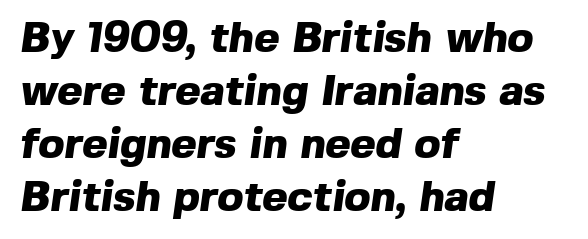
{"serif": "no", "bold": "yes", "weight": "heavy", "width": "normal", "x_height": "medium", "monospaced": "no", "underline": "no", "align": "left", "line_spacing_ratio": 1.23, "letter_spacing": "normal", "letter_spacing_em": 0.0, "glyph_px": 43}
